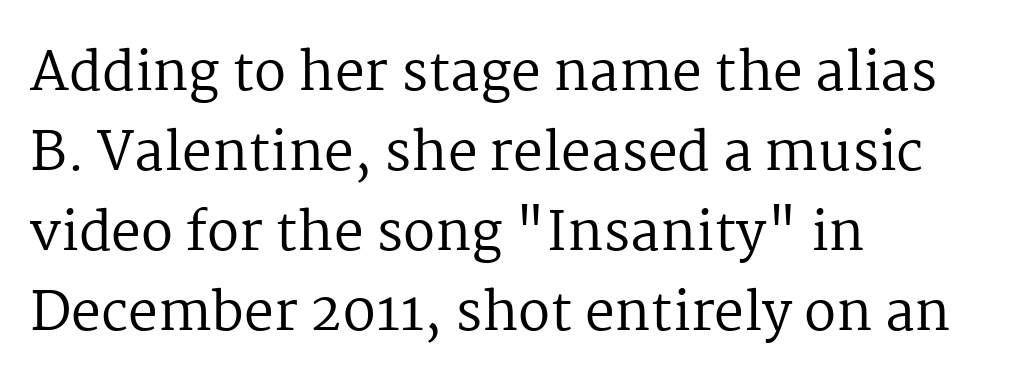
{"serif": "yes", "italic": "no", "bold": "no", "weight": "regular", "width": "normal", "stroke_contrast": "medium", "x_height": "medium", "monospaced": "no", "underline": "no", "align": "left", "line_spacing": "normal", "line_spacing_ratio": 1.51, "letter_spacing": "normal", "letter_spacing_em": 0.0, "glyph_px": 53}
